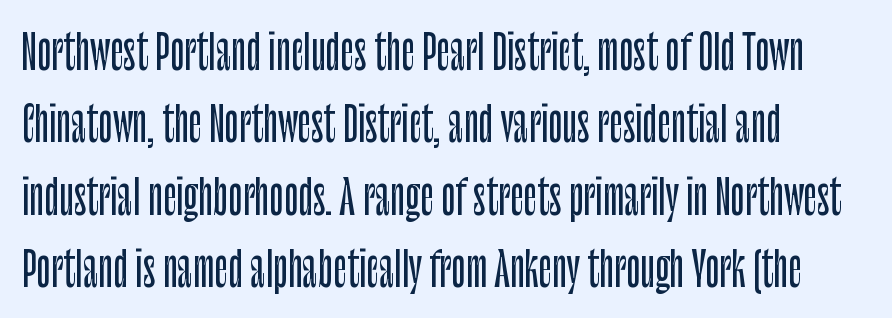
The image shows 47 px condensed sans-serif type, upright; set left-aligned, normal line spacing (1.54x), normal letter spacing, not underlined; low stroke contrast and a large x-height.
